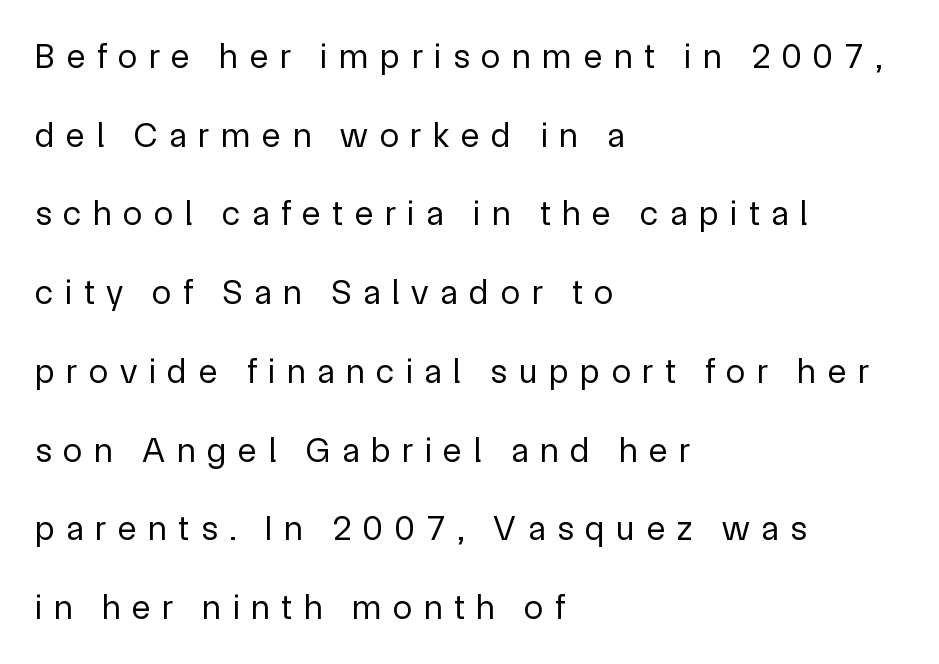
The image shows 35 px regular-weight sans-serif type, upright; set left-aligned, loose line spacing (2.25x), unusually wide letter spacing (+0.33 em), not underlined; a medium x-height.
